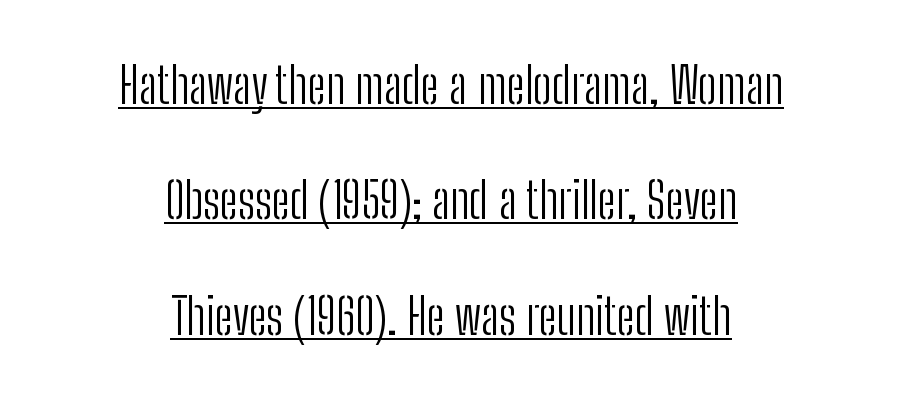
{"serif": "no", "italic": "no", "bold": "no", "weight": "light", "width": "condensed", "stroke_contrast": "low", "x_height": "medium", "monospaced": "no", "underline": "yes", "align": "center", "line_spacing": "loose", "line_spacing_ratio": 2.31, "letter_spacing": "normal", "letter_spacing_em": 0.0, "glyph_px": 50}
